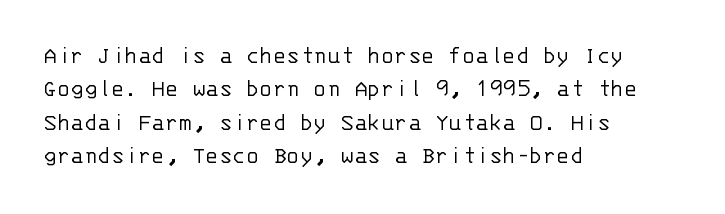
Q: Is the text bold? A: No.
Q: Is the text italic (slanted)? A: No, it is upright.
Q: Is the text underlined? A: No.
Q: How is the paragraph aligned? A: Left-aligned.
Q: Is the spacing between letters normal or unusually wide? A: Normal.
Q: Is the spacing between lines tight, normal or loose? A: Normal.
